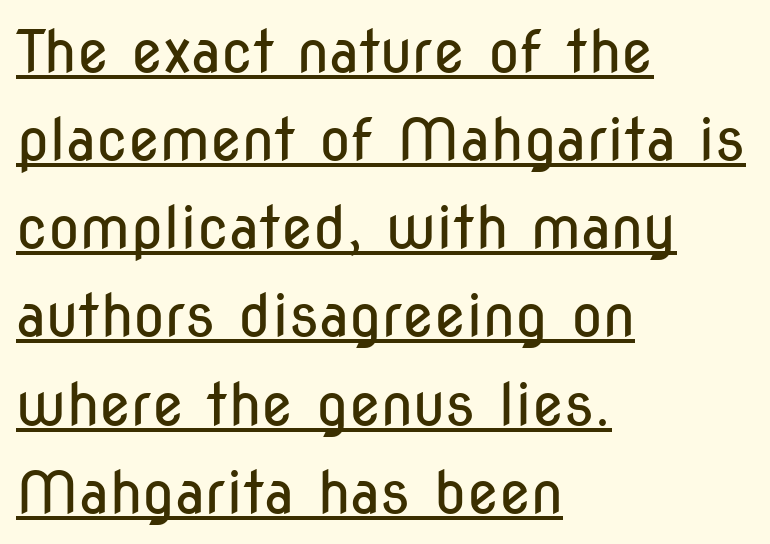
The string is rendered with underlining switched on. No extra ink here — the face is not bold. The lines are quadded left. Regarding leading, the lines here are spaced in the standard way. Grotesque or geometric, the face here clearly has no serifs.
